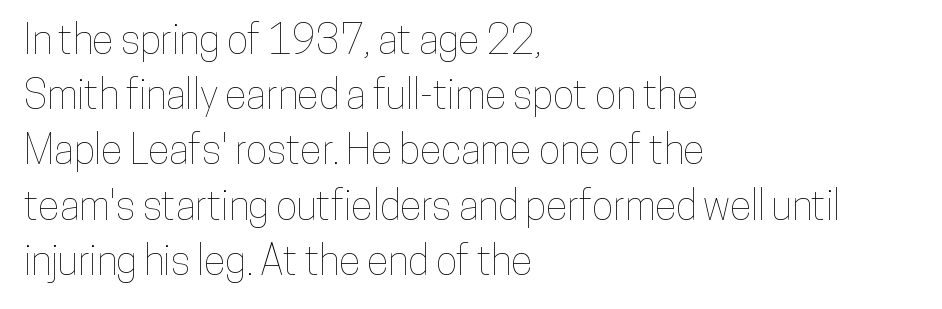
{"italic": "no", "width": "condensed", "stroke_contrast": "low", "x_height": "medium", "monospaced": "no", "underline": "no", "align": "left", "line_spacing": "normal", "line_spacing_ratio": 1.38, "letter_spacing": "normal", "letter_spacing_em": 0.0, "glyph_px": 40}
